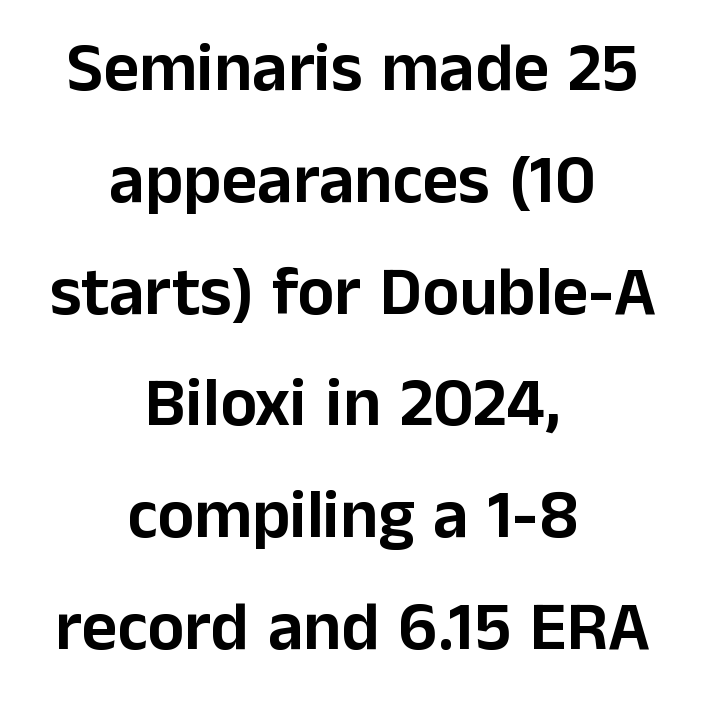
Q: Is the text italic (slanted)? A: No, it is upright.
Q: Is the typeface a serif or a sans-serif typeface? A: Sans-serif.
Q: Is the text underlined? A: No.
Q: How is the paragraph aligned? A: Centered.
Q: Is the spacing between letters normal or unusually wide? A: Normal.
Q: Is the spacing between lines tight, normal or loose? A: Normal.
Q: Width (condensed, normal, or wide)? A: Normal.
Q: Stroke contrast? A: Low.
Q: x-height? A: Medium.
Q: Monospaced? A: No.
